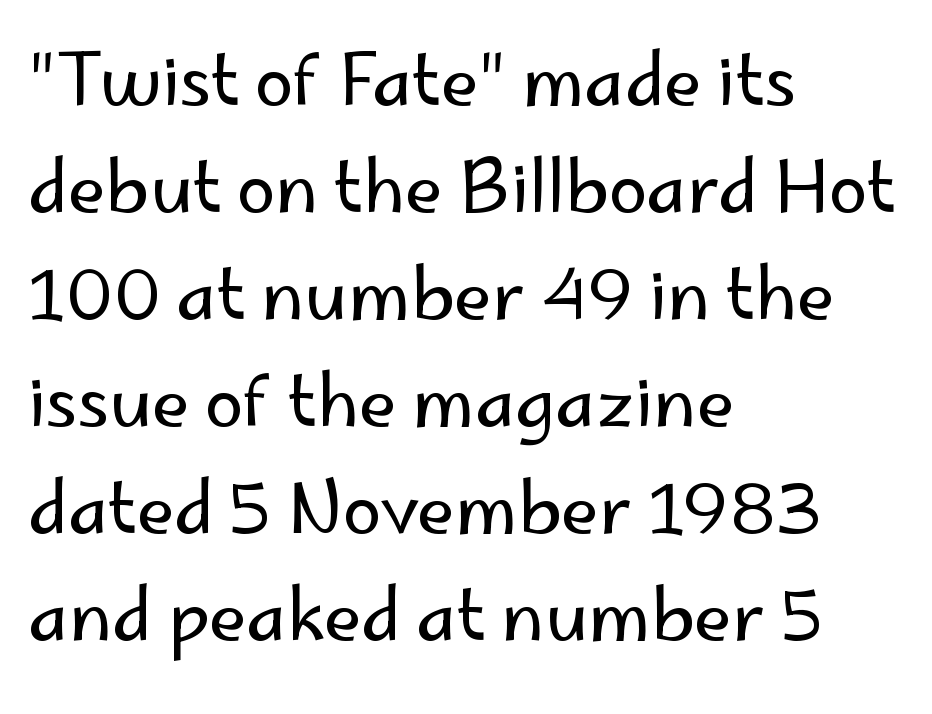
The image shows 70 px regular-weight sans-serif type, upright; set left-aligned, normal line spacing (1.53x), normal letter spacing, not underlined; low stroke contrast and a small x-height.
